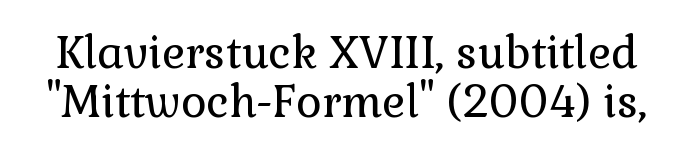
Q: Is the text bold? A: No.
Q: Is the text italic (slanted)? A: No, it is upright.
Q: Is the typeface a serif or a sans-serif typeface? A: Serif.
Q: Is the text underlined? A: No.
Q: Is the spacing between letters normal or unusually wide? A: Normal.
Q: Is the spacing between lines tight, normal or loose? A: Tight.
Q: Width (condensed, normal, or wide)? A: Normal.
Q: Stroke contrast? A: Low.
Q: x-height? A: Medium.
Q: Monospaced? A: No.
